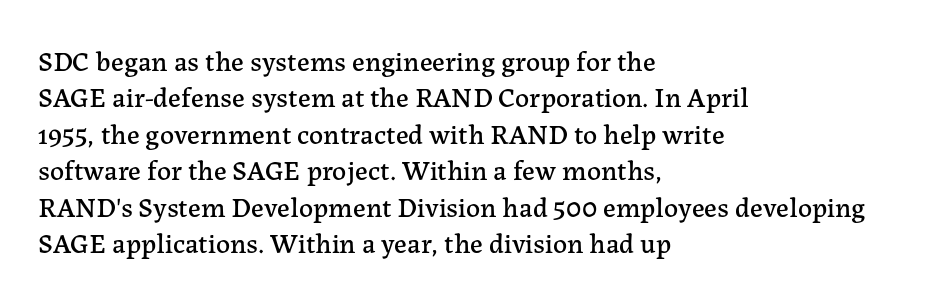
Q: Is the text italic (slanted)? A: No, it is upright.
Q: Is the typeface a serif or a sans-serif typeface? A: Serif.
Q: Is the text underlined? A: No.
Q: How is the paragraph aligned? A: Left-aligned.
Q: Is the spacing between letters normal or unusually wide? A: Normal.
Q: Is the spacing between lines tight, normal or loose? A: Normal.
Q: Width (condensed, normal, or wide)? A: Normal.
Q: Stroke contrast? A: Low.
Q: x-height? A: Medium.
Q: Monospaced? A: No.
